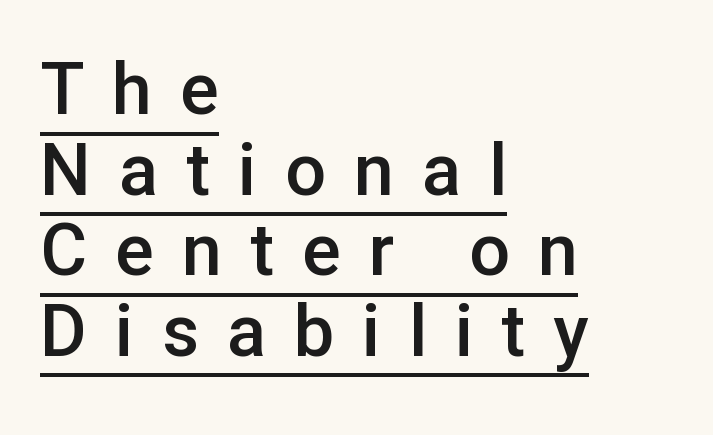
{"serif": "no", "italic": "no", "bold": "semi", "weight": "semibold", "width": "normal", "stroke_contrast": "low", "x_height": "medium", "monospaced": "no", "underline": "yes", "align": "left", "line_spacing": "tight", "line_spacing_ratio": 1.12, "letter_spacing": "wide", "letter_spacing_em": 0.39, "glyph_px": 72}
